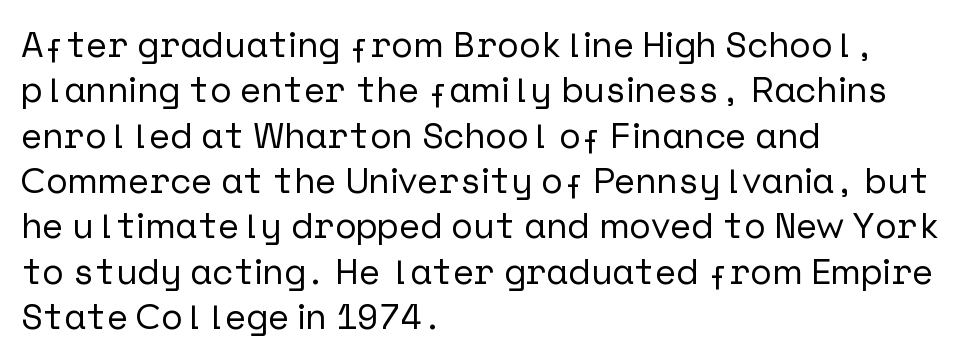
The image shows 36 px sans-serif type, upright; set left-aligned, normal line spacing (1.26x), normal letter spacing, not underlined; low stroke contrast and a medium x-height.
